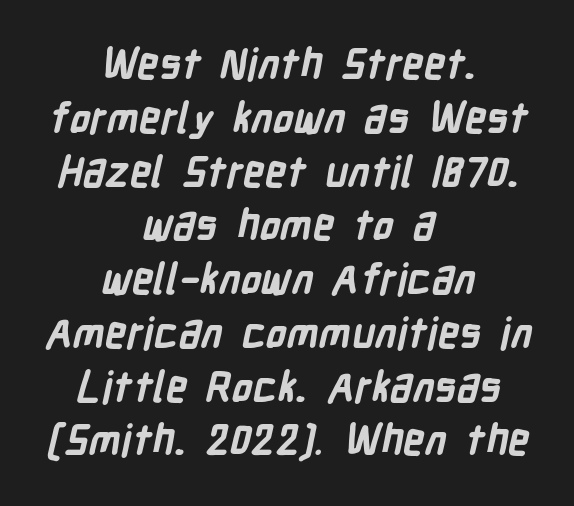
{"serif": "no", "bold": "yes", "weight": "bold", "width": "condensed", "stroke_contrast": "low", "x_height": "medium", "monospaced": "no", "underline": "no", "align": "center", "line_spacing": "normal", "line_spacing_ratio": 1.28, "letter_spacing": "normal", "letter_spacing_em": 0.0, "glyph_px": 42}
